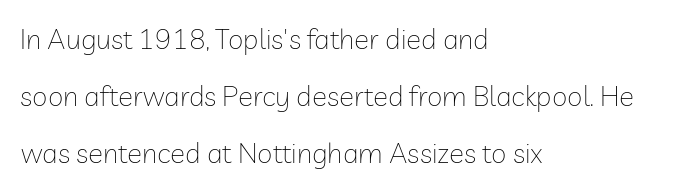
{"serif": "no", "italic": "no", "bold": "no", "weight": "thin", "width": "normal", "stroke_contrast": "low", "x_height": "medium", "monospaced": "no", "underline": "no", "align": "left", "line_spacing": "loose", "line_spacing_ratio": 2.03, "letter_spacing": "normal", "letter_spacing_em": 0.0, "glyph_px": 28}
